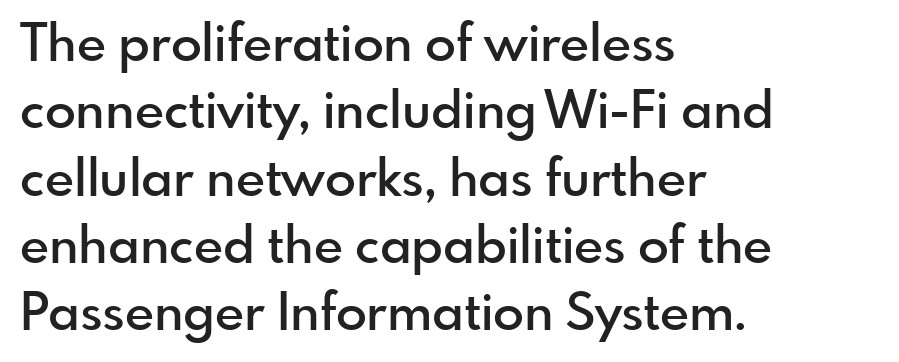
Q: Is the text bold? A: Semi-bold.
Q: Is the text italic (slanted)? A: No, it is upright.
Q: Is the typeface a serif or a sans-serif typeface? A: Sans-serif.
Q: Is the text underlined? A: No.
Q: How is the paragraph aligned? A: Left-aligned.
Q: Is the spacing between letters normal or unusually wide? A: Normal.
Q: Is the spacing between lines tight, normal or loose? A: Normal.
Q: Width (condensed, normal, or wide)? A: Normal.
Q: x-height? A: Small.
Q: Monospaced? A: No.
